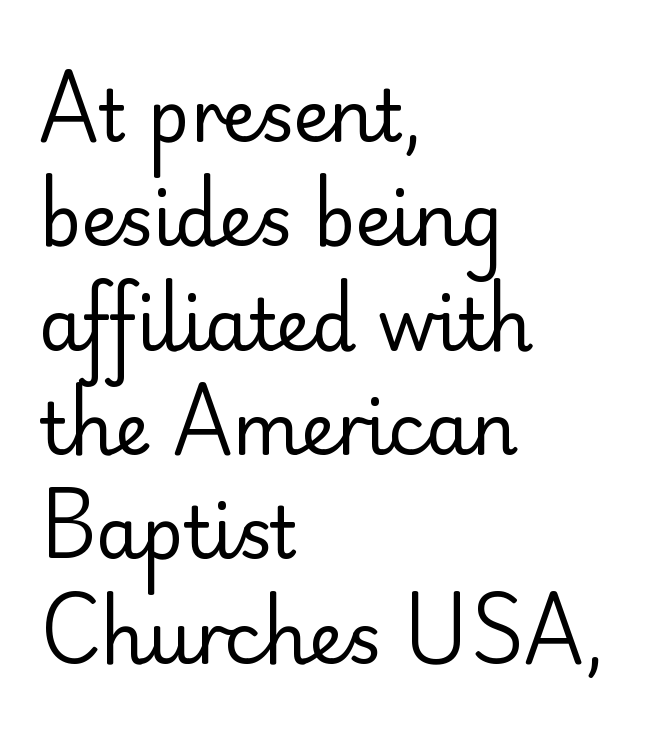
The image shows 71 px regular-weight sans-serif type, upright; set left-aligned, normal line spacing (1.47x), normal letter spacing, not underlined; low stroke contrast and a small x-height.
